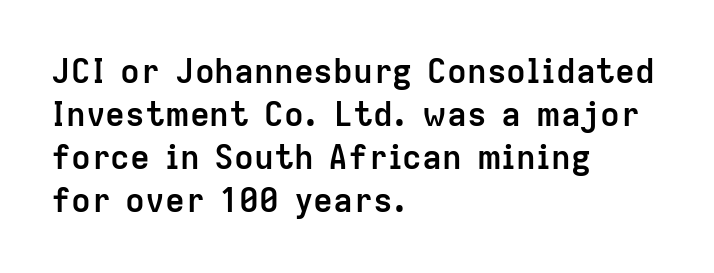
The image shows 33 px semibold sans-serif type, upright; set left-aligned, normal line spacing (1.3x), normal letter spacing, not underlined; low stroke contrast and a medium x-height.
